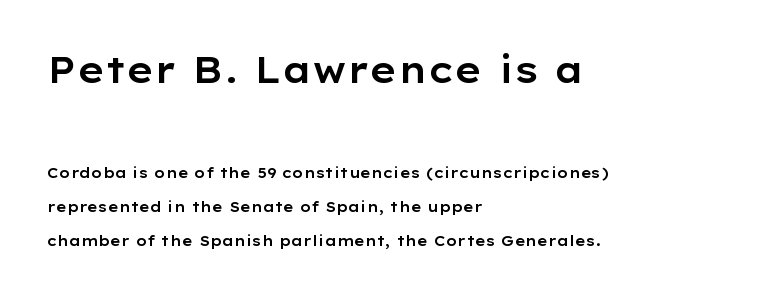
{"serif": "no", "italic": "no", "width": "wide", "stroke_contrast": "low", "x_height": "medium", "monospaced": "no", "underline": "no", "align": "left", "line_spacing": "loose", "line_spacing_ratio": 2.44, "letter_spacing": "normal", "letter_spacing_em": 0.0, "larger_block": "first", "size_ratio": 2.57, "glyph_px": 36}
